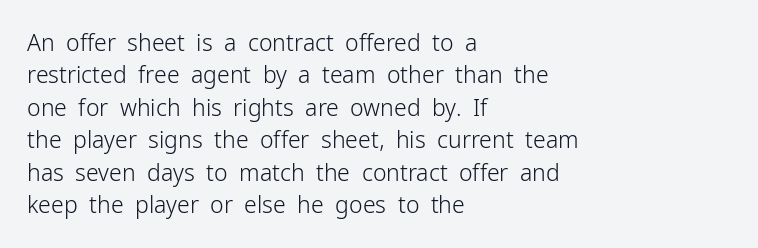
Q: Is the text bold? A: No.
Q: Is the text italic (slanted)? A: No, it is upright.
Q: Is the text underlined? A: No.
Q: How is the paragraph aligned? A: Left-aligned.
Q: Is the spacing between letters normal or unusually wide? A: Normal.
Q: Is the spacing between lines tight, normal or loose? A: Normal.
